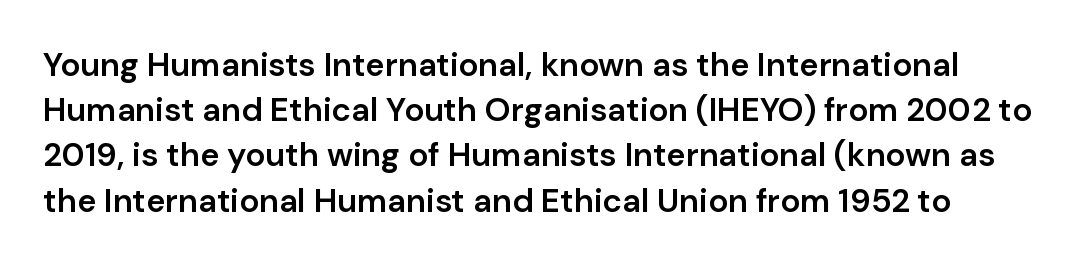
This sample uses a sans-serif face. The specimen omits any rule beneath the text block's lines. The rendering uses natural spacing where letterforms have individual widths. A semibold gives these letters moderate extra thickness, short of bold. Here the glyphs are tracked normally, forming tight word shapes. Reading down the column, the eye jumps a familiar distance to each next line.
